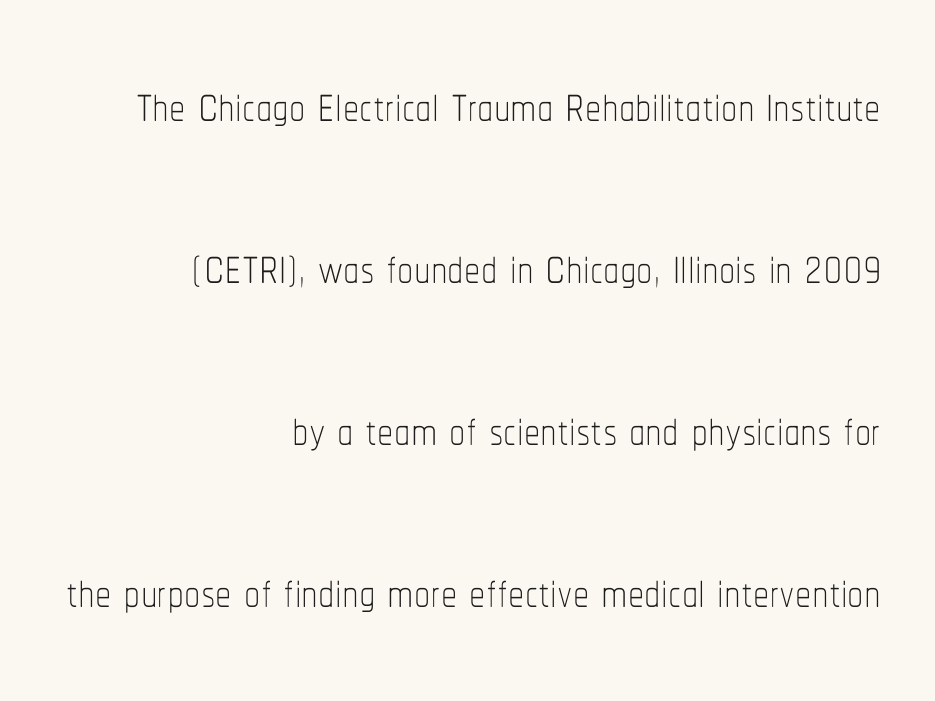
The image shows 65 px thin, condensed type, upright; set right-aligned, loose line spacing (2.49x), normal letter spacing, not underlined; low stroke contrast and a medium x-height.
